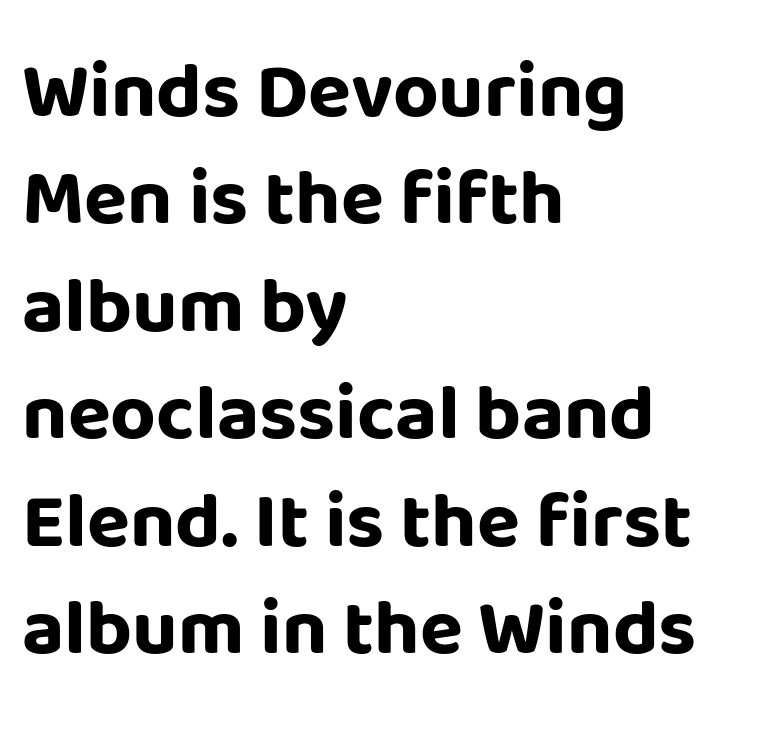
{"serif": "no", "italic": "no", "bold": "yes", "weight": "bold", "width": "normal", "stroke_contrast": "low", "x_height": "large", "monospaced": "no", "underline": "no", "align": "left", "line_spacing": "normal", "line_spacing_ratio": 1.36, "letter_spacing": "normal", "letter_spacing_em": 0.0, "glyph_px": 79}
